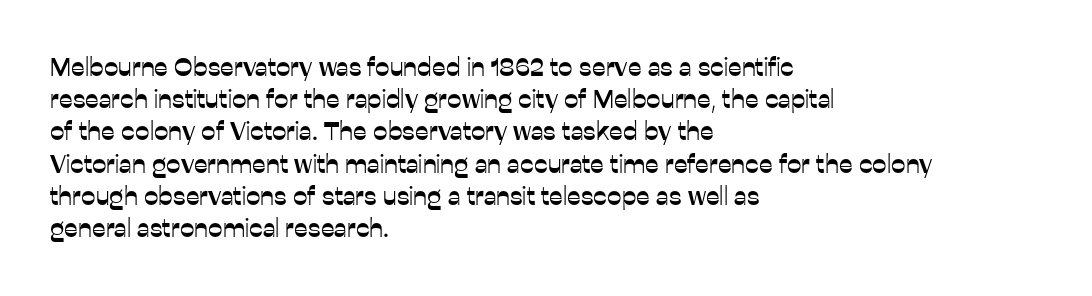
The image shows 26 px text type, upright; set left-aligned, line spacing 1.24x, normal letter spacing, not underlined.
